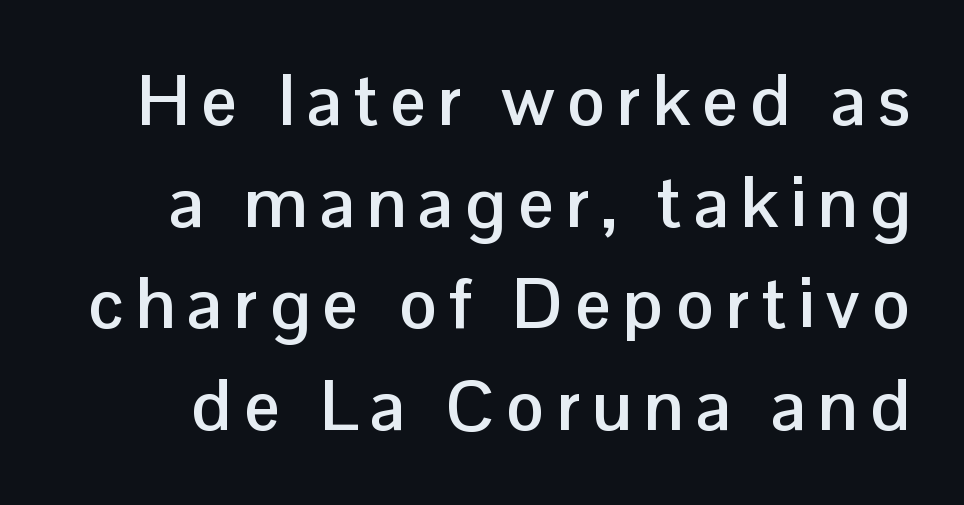
Q: Is the text bold? A: Yes.
Q: Is the text italic (slanted)? A: No, it is upright.
Q: Is the typeface a serif or a sans-serif typeface? A: Sans-serif.
Q: Is the text underlined? A: No.
Q: Is the spacing between lines tight, normal or loose? A: Normal.
Q: Width (condensed, normal, or wide)? A: Normal.
Q: Stroke contrast? A: Low.
Q: x-height? A: Medium.
Q: Monospaced? A: No.
